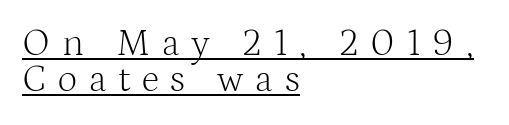
Q: Is the text bold? A: No.
Q: Is the text italic (slanted)? A: No, it is upright.
Q: Is the typeface a serif or a sans-serif typeface? A: Serif.
Q: Is the text underlined? A: Yes.
Q: How is the paragraph aligned? A: Left-aligned.
Q: Is the spacing between letters normal or unusually wide? A: Unusually wide.
Q: Is the spacing between lines tight, normal or loose? A: Tight.
Q: Width (condensed, normal, or wide)? A: Normal.
Q: Stroke contrast? A: Medium.
Q: x-height? A: Medium.
Q: Monospaced? A: No.
